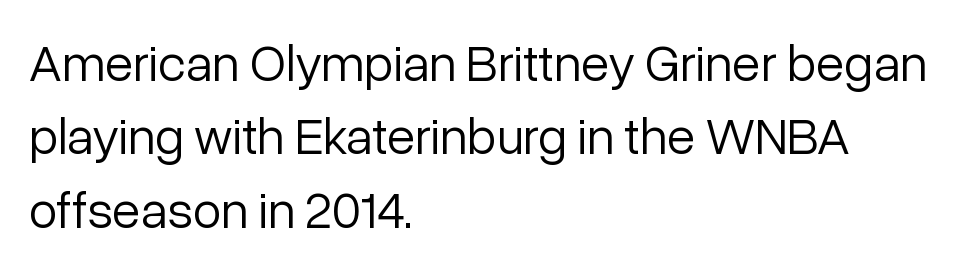
The font sits on the lighter half of the weight spectrum, regular included. Quick note: not italic, upright. Regarding serifs, this sample does without them. Each word holds together tightly as a unit, with standard inter-letter gaps. The foot of each line stays bare and open. The text block is weighted toward the left margin, trailing off unevenly rightward.
